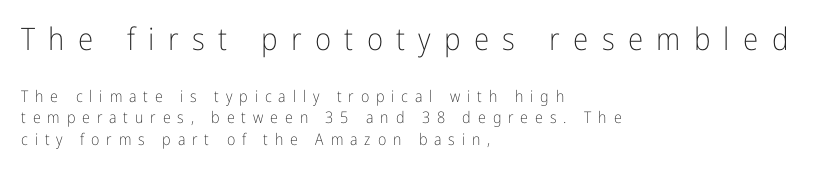
Q: Is the text bold? A: No.
Q: Is the text italic (slanted)? A: No, it is upright.
Q: Is the typeface a serif or a sans-serif typeface? A: Sans-serif.
Q: Is the text underlined? A: No.
Q: How is the paragraph aligned? A: Left-aligned.
Q: Is the spacing between letters normal or unusually wide? A: Unusually wide.
Q: Is the spacing between lines tight, normal or loose? A: Normal.
Q: Which block of text is set in a larger size, the first (top) or the second (bottom)? A: The first (top) one.
Q: Width (condensed, normal, or wide)? A: Condensed.
Q: Stroke contrast? A: Low.
Q: x-height? A: Medium.
Q: Monospaced? A: No.
